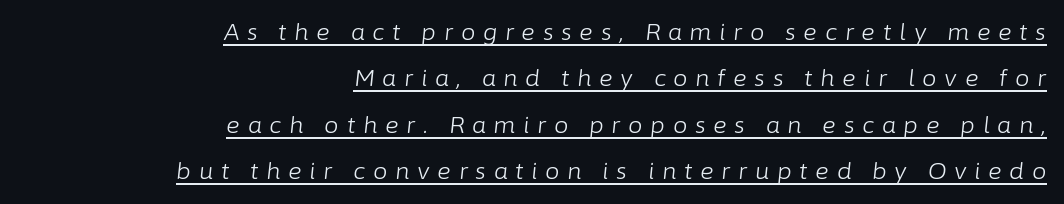
The image shows 23 px text type, italic (leaning right); set right-aligned, loose line spacing (2.02x), unusually wide letter spacing (+0.33 em), underlined.
